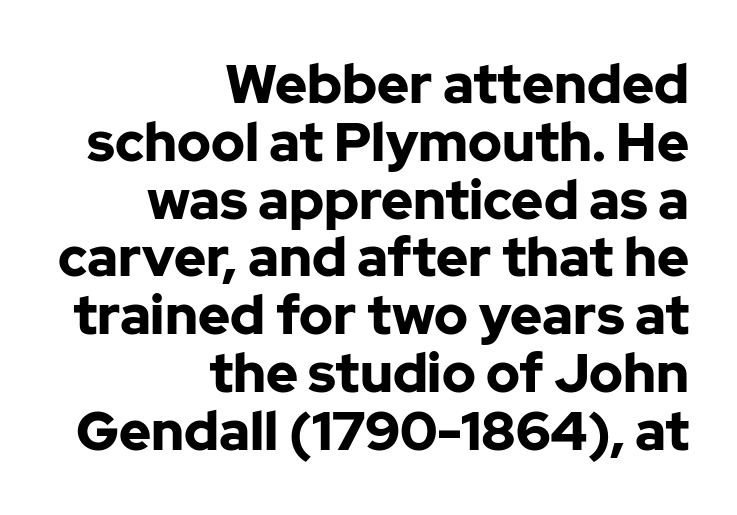
Q: Is the text bold? A: Yes.
Q: Is the text italic (slanted)? A: No, it is upright.
Q: Is the typeface a serif or a sans-serif typeface? A: Sans-serif.
Q: Is the text underlined? A: No.
Q: How is the paragraph aligned? A: Right-aligned.
Q: Is the spacing between letters normal or unusually wide? A: Normal.
Q: Is the spacing between lines tight, normal or loose? A: Tight.
Q: Width (condensed, normal, or wide)? A: Normal.
Q: Stroke contrast? A: Low.
Q: x-height? A: Medium.
Q: Monospaced? A: No.
